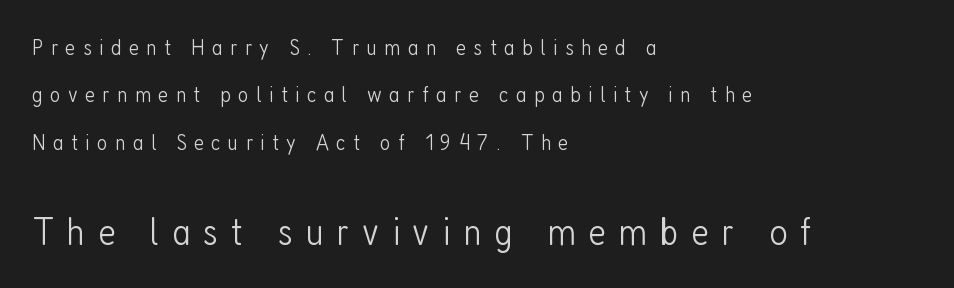
The compositor pushed each line to the left boundary. Reading top to bottom, the characters get bigger at the block break. The passage shown is typed in a proportional face where columns would drift. Vertically, the passage feels expansive, rows floating well apart.
